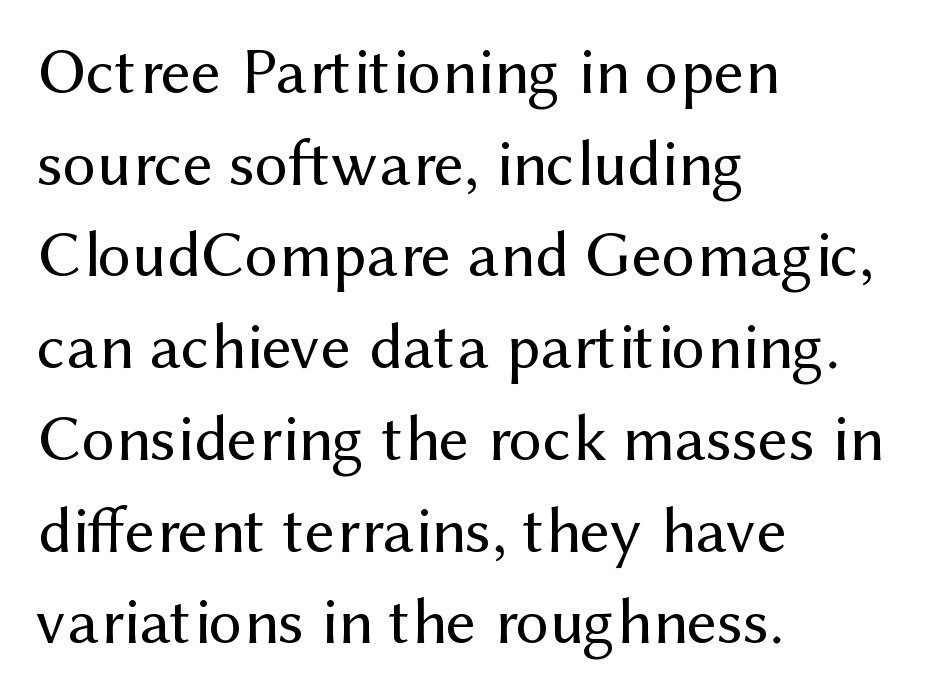
{"serif": "no", "italic": "no", "bold": "no", "weight": "regular", "width": "normal", "stroke_contrast": "medium", "x_height": "medium", "monospaced": "no", "underline": "no", "align": "left", "line_spacing": "normal", "line_spacing_ratio": 1.39, "letter_spacing": "normal", "letter_spacing_em": 0.0, "glyph_px": 66}
